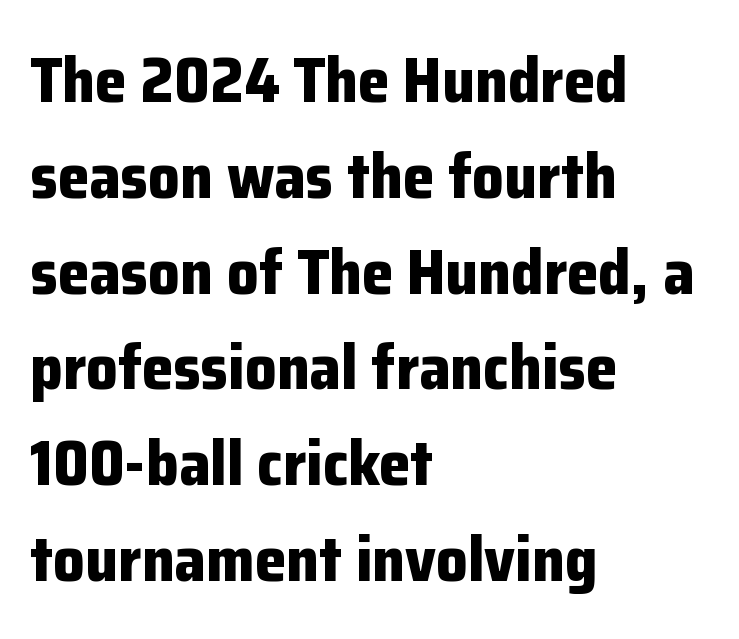
Spacing verdict: proportional, widths tailored to each character. Does the weight exceed regular? Yes, all the way to bold. Tall strokes in this sample are plumb rather than angled. Look at the bottom of the vertical strokes: they stop flat, with no serifs. Notice how descenders clear the ascenders below comfortably — that's standard leading.
